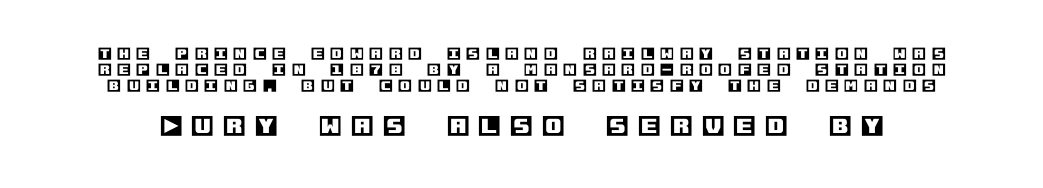
Q: Is the text italic (slanted)? A: No, it is upright.
Q: Is the text underlined? A: No.
Q: Is the spacing between letters normal or unusually wide? A: Unusually wide.
Q: Which block of text is set in a larger size, the first (top) or the second (bottom)? A: The second (bottom) one.
